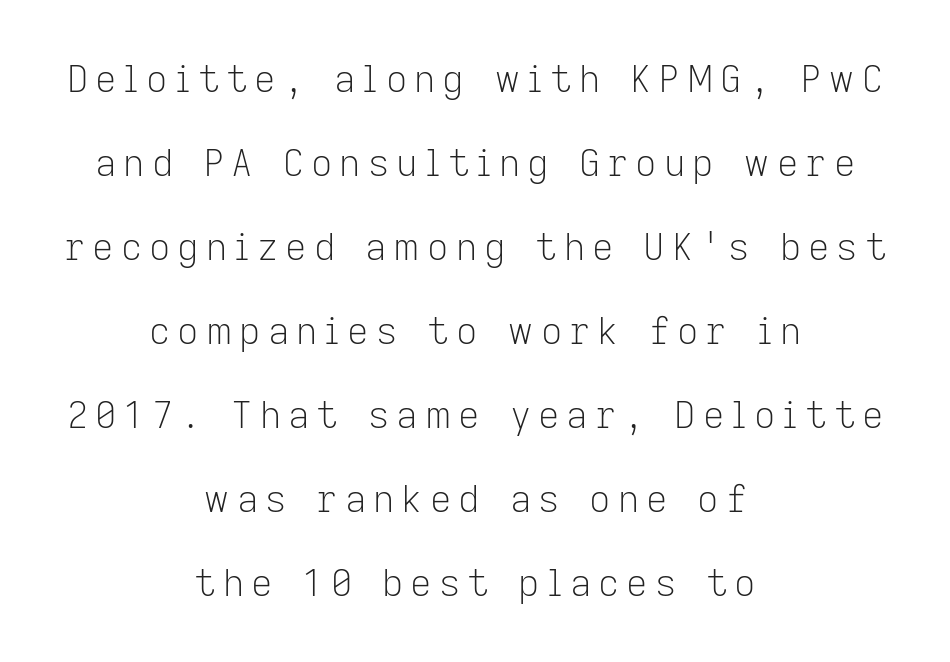
The image shows 37 px light sans-serif type, upright; set centered, loose line spacing (2.27x), not underlined; low stroke contrast and a medium x-height.
